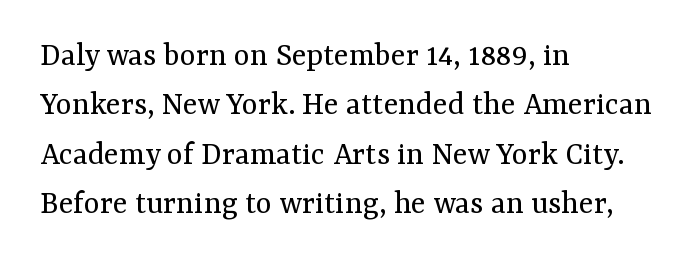
The image shows 34 px regular-weight serif type, upright; set left-aligned, normal line spacing (1.45x), normal letter spacing, not underlined; medium stroke contrast and a medium x-height.
